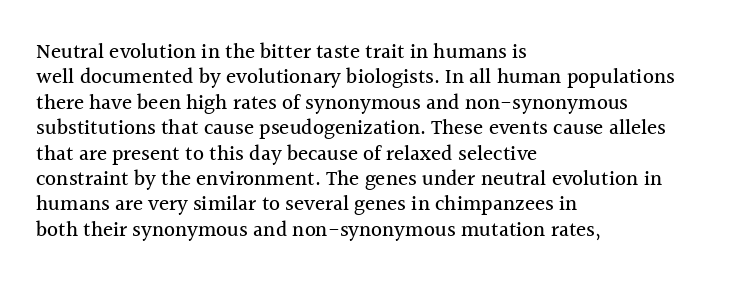
The image shows 21 px text type, upright; set left-aligned, line spacing 1.21x, normal letter spacing, not underlined.
